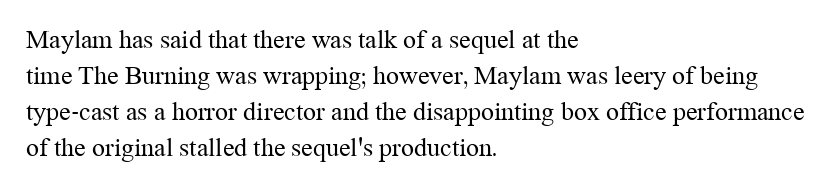
Q: Is the text bold? A: No.
Q: Is the text italic (slanted)? A: No, it is upright.
Q: Is the text underlined? A: No.
Q: How is the paragraph aligned? A: Left-aligned.
Q: Is the spacing between letters normal or unusually wide? A: Normal.
Q: Is the spacing between lines tight, normal or loose? A: Normal.
